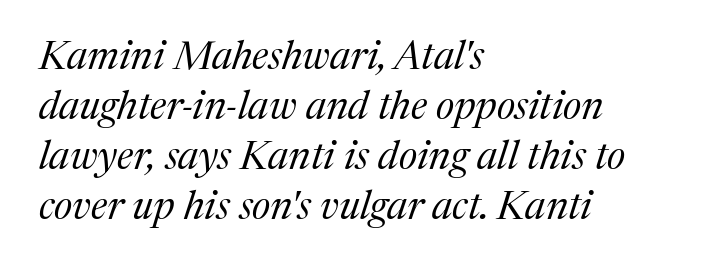
The image shows 40 px regular-weight serif type, italic (leaning right); set left-aligned, normal line spacing (1.25x), normal letter spacing, not underlined; medium stroke contrast and a medium x-height.
